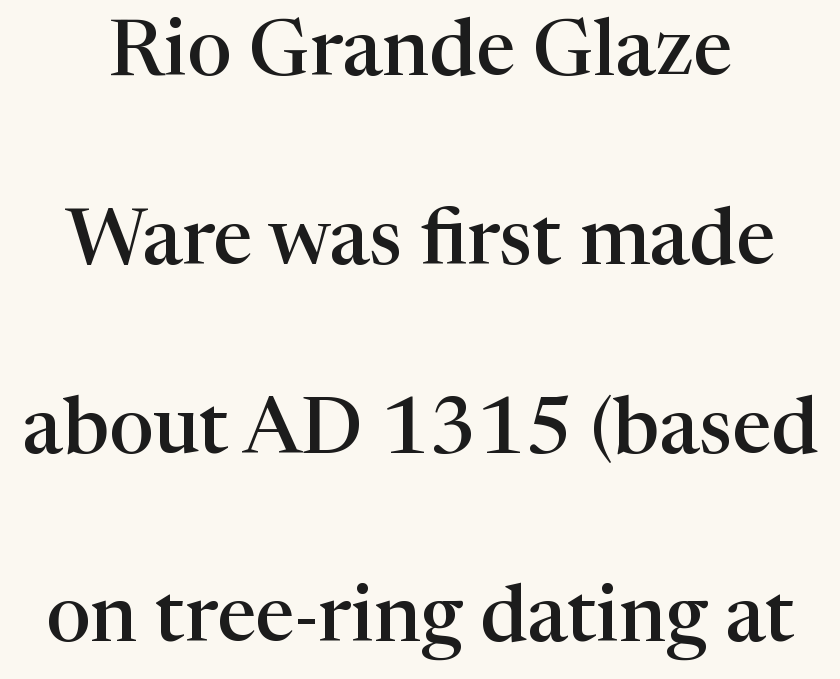
Nobody touched the tracking dial on this one. Words float on clear page, feet unadorned. Loosely led — the rows are spread out. This is roman type, the default non-slanted kind.
